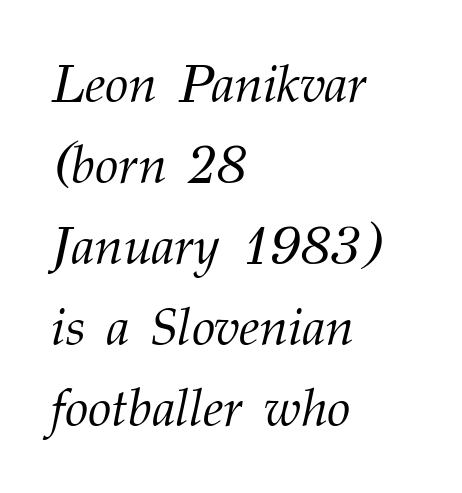
The strip under each line holds only bare page. Does the type have serifs? Yes, each stem ends in a small foot. A typesetter would call this leading conventional body-copy spacing. The strokes carry an ordinary text weight at most. Observe the lean: these are italic letterforms.
